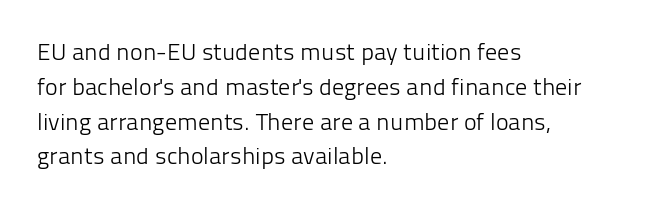
The image shows 24 px text type, upright; set left-aligned, normal line spacing (1.45x), normal letter spacing, not underlined.
